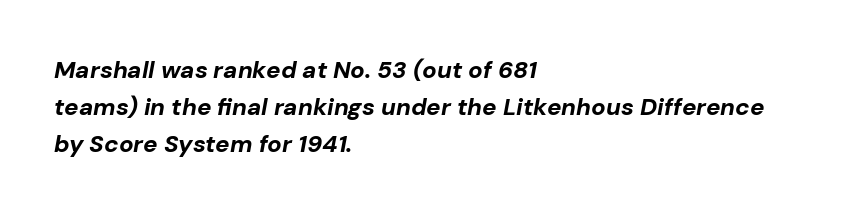
The image shows 24 px bold type, italic (leaning right); set left-aligned, normal line spacing (1.55x), normal letter spacing, not underlined.
